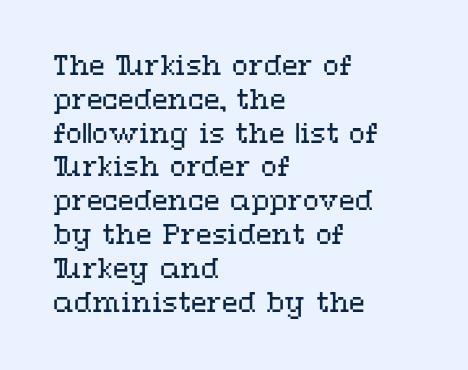
{"italic": "no", "bold": "no", "underline": "no", "align": "left", "line_spacing": "normal", "line_spacing_ratio": 1.3, "letter_spacing": "normal", "letter_spacing_em": 0.0, "glyph_px": 26}
